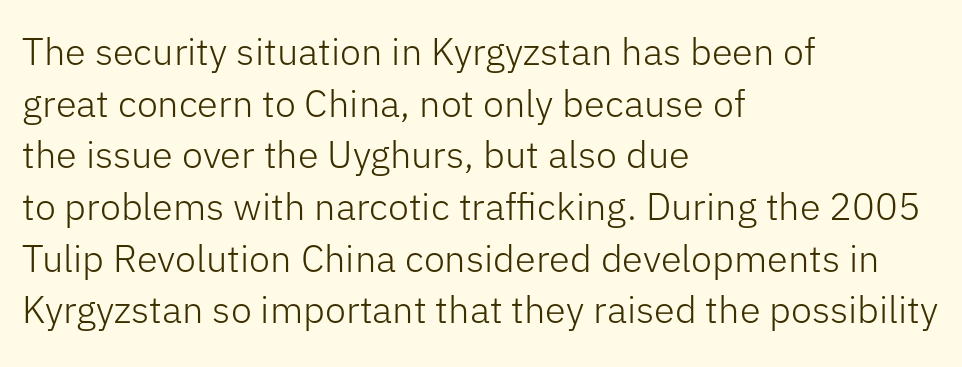
Q: Is the text bold? A: No.
Q: Is the text italic (slanted)? A: No, it is upright.
Q: Is the typeface a serif or a sans-serif typeface? A: Sans-serif.
Q: Is the text underlined? A: No.
Q: How is the paragraph aligned? A: Left-aligned.
Q: Is the spacing between letters normal or unusually wide? A: Normal.
Q: Is the spacing between lines tight, normal or loose? A: Normal.
Q: Width (condensed, normal, or wide)? A: Normal.
Q: Stroke contrast? A: Low.
Q: x-height? A: Medium.
Q: Monospaced? A: No.
